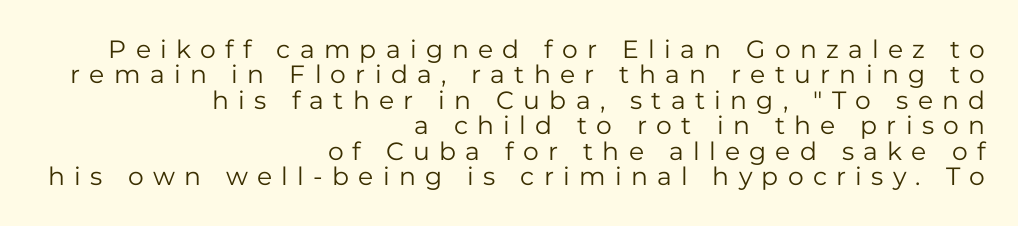
Right-aligned paragraph, ragged on the left. Nobody drew a line under any word here. The lines are packed closely together with very little leading. The type is letterspaced generously, with wide tracking. The cut favours lightness, reaching ordinary text weight at its darkest.
